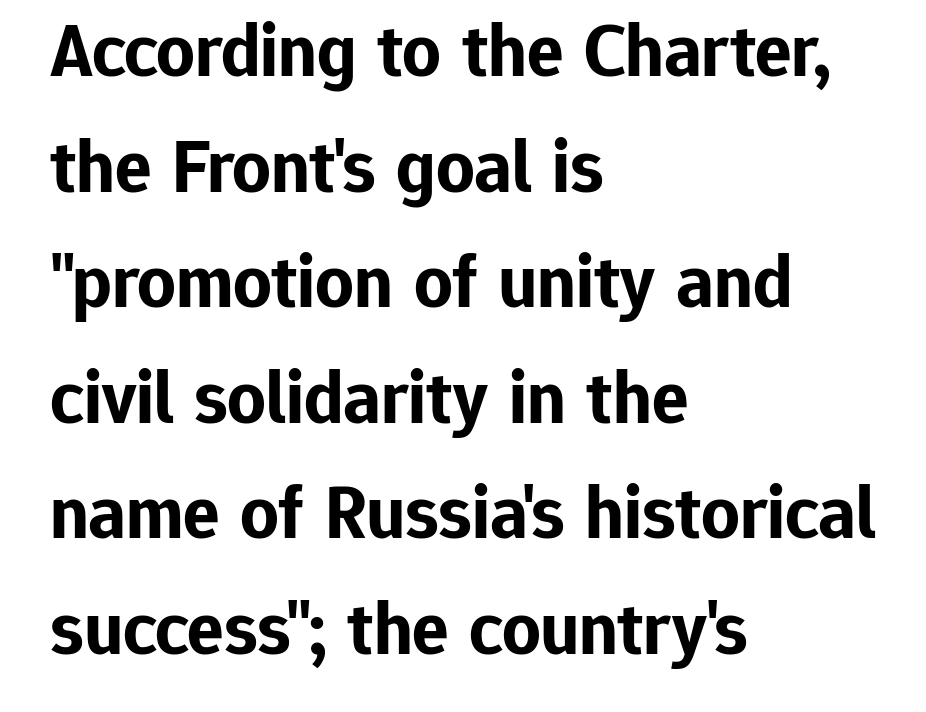
No word sits above an underline. The tracking reads as untouched default to a designer's eye. Left-aligned paragraph, ragged on the right. A typesetter would call this proportional, since set widths differ per character. Weight check: bold — yes, fully.
